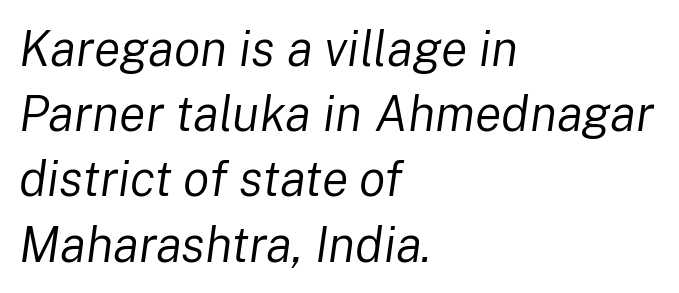
Does extra space separate the letters? No, they use regular spacing. Leading matches the norm, producing a regular column. The foot of each line stays bare and open. Weight class: somewhere from thin through regular. Does the copy run flush right? No — it runs flush left. The rendering applies a slant to the glyphs.
